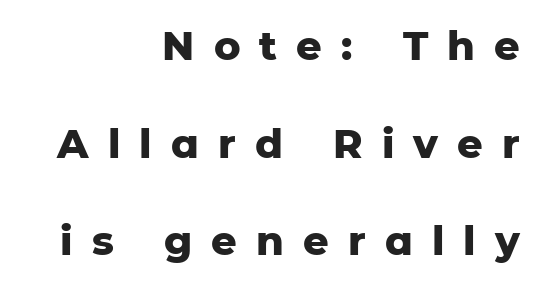
{"serif": "no", "italic": "no", "bold": "yes", "weight": "heavy", "width": "normal", "stroke_contrast": "low", "x_height": "medium", "monospaced": "no", "underline": "no", "align": "right", "line_spacing": "loose", "line_spacing_ratio": 2.44, "letter_spacing": "wide", "letter_spacing_em": 0.48, "glyph_px": 40}
